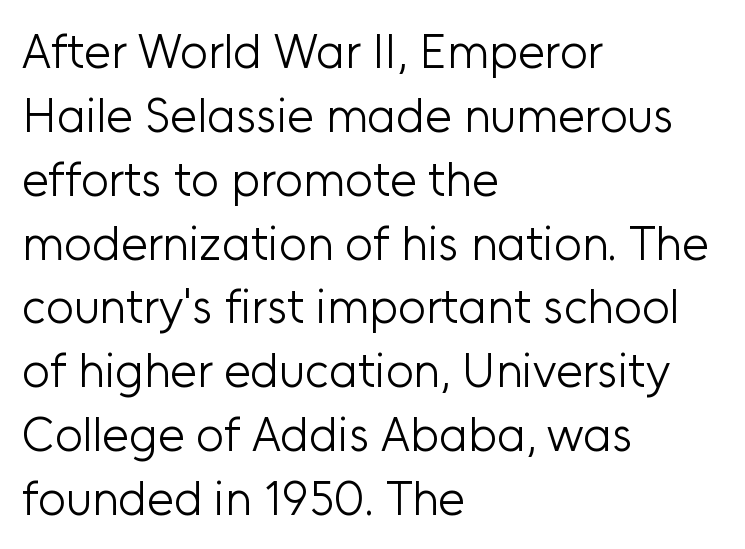
{"serif": "no", "italic": "no", "bold": "no", "weight": "light", "width": "normal", "stroke_contrast": "low", "x_height": "medium", "monospaced": "no", "underline": "no", "align": "left", "line_spacing": "normal", "line_spacing_ratio": 1.33, "letter_spacing": "normal", "letter_spacing_em": 0.0, "glyph_px": 48}
